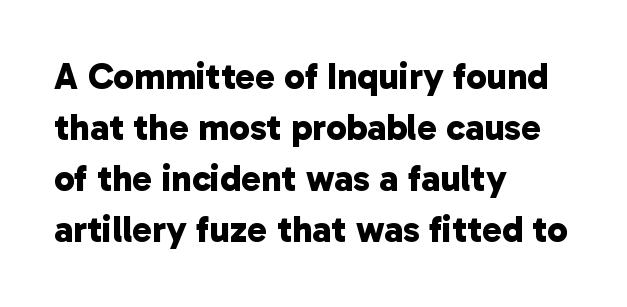
The image shows 37 px bold sans-serif type; set left-aligned, normal line spacing (1.38x), normal letter spacing, not underlined; low stroke contrast and a medium x-height.
